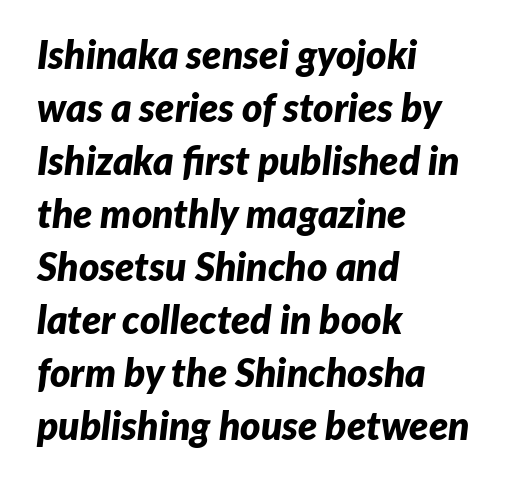
The image shows 39 px bold type, italic (leaning right); set left-aligned, normal line spacing (1.36x), normal letter spacing, not underlined; low stroke contrast and a medium x-height.
